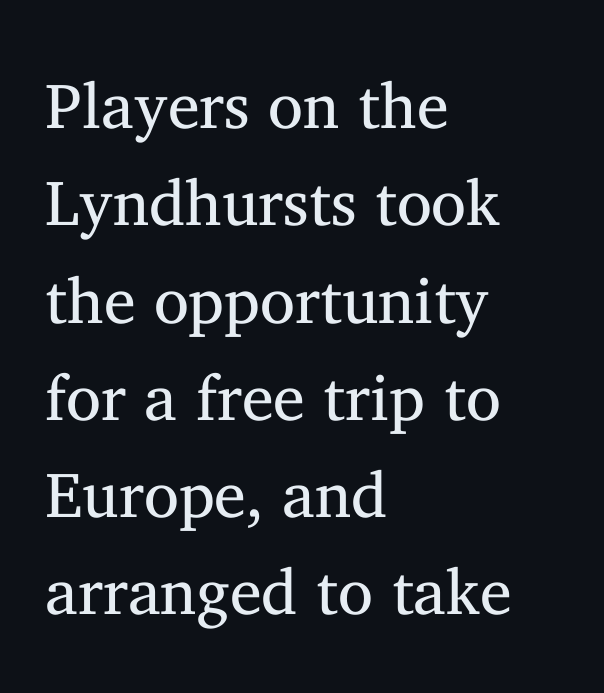
Characters follow at the spacing the type designer built in. Note: serifs present on the glyphs. The face looks like a standard text weight, possibly lighter. The setting favours the left margin, as ordinary paragraphs usually do. Every character sits straight up, as roman type does.
